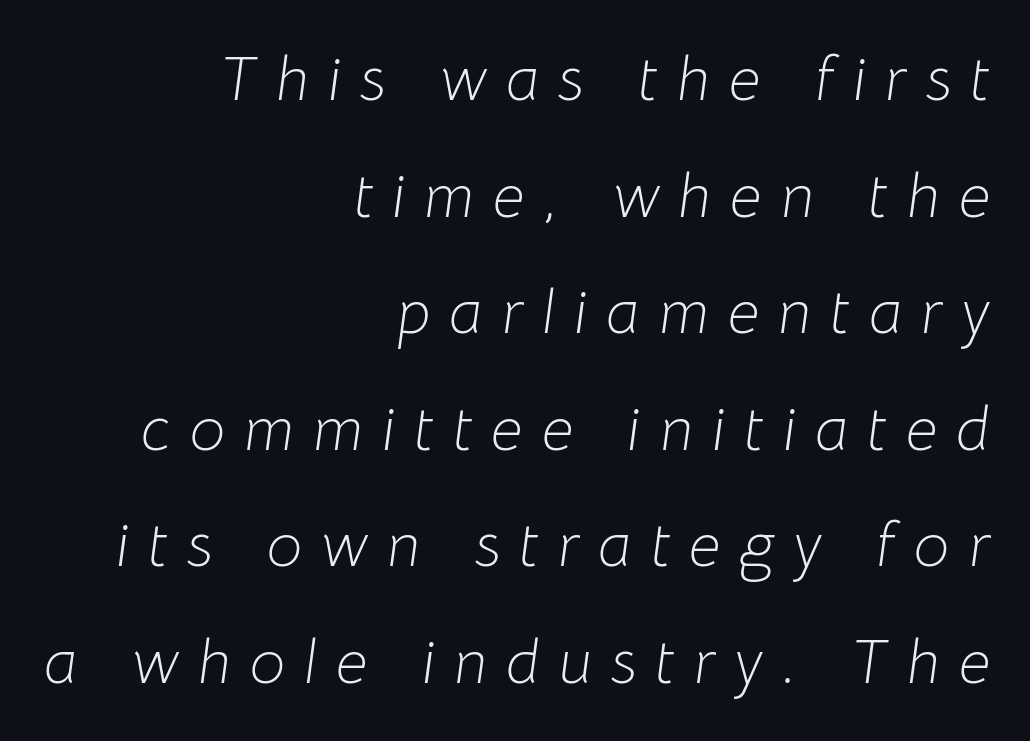
Q: Is the text bold? A: No.
Q: Is the text italic (slanted)? A: Yes, it leans right by about 8 degrees.
Q: Is the text underlined? A: No.
Q: How is the paragraph aligned? A: Right-aligned.
Q: Is the spacing between letters normal or unusually wide? A: Unusually wide.
Q: Width (condensed, normal, or wide)? A: Normal.
Q: Stroke contrast? A: Low.
Q: x-height? A: Medium.
Q: Monospaced? A: No.
